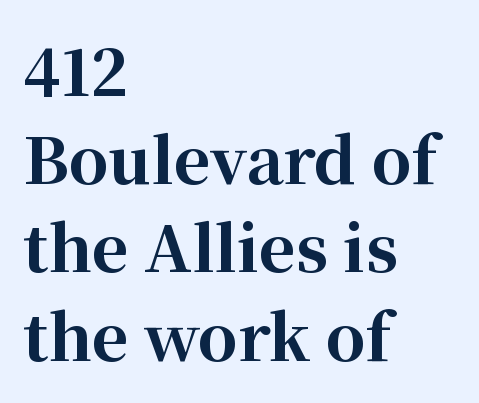
The image shows 63 px bold serif type, upright; set left-aligned, normal line spacing (1.4x), normal letter spacing, not underlined; high stroke contrast and a medium x-height.
